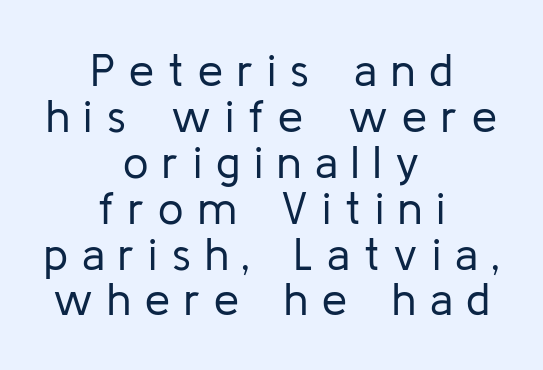
Q: Is the text bold? A: No.
Q: Is the text italic (slanted)? A: No, it is upright.
Q: Is the typeface a serif or a sans-serif typeface? A: Sans-serif.
Q: Is the text underlined? A: No.
Q: How is the paragraph aligned? A: Centered.
Q: Is the spacing between letters normal or unusually wide? A: Unusually wide.
Q: Is the spacing between lines tight, normal or loose? A: Tight.
Q: Width (condensed, normal, or wide)? A: Normal.
Q: Stroke contrast? A: Low.
Q: x-height? A: Medium.
Q: Monospaced? A: No.
